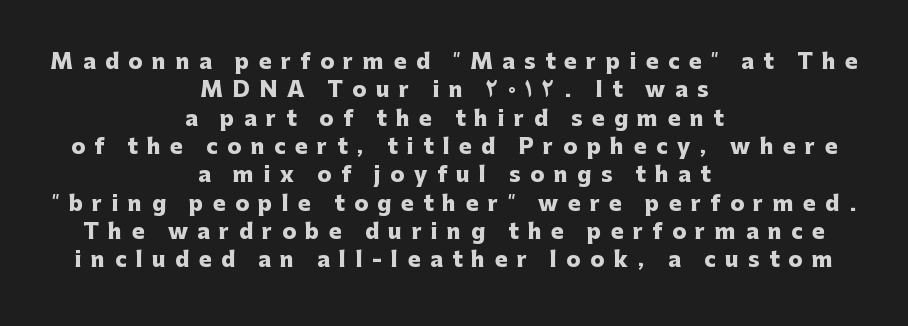
A roman cut, with each character standing at attention. Rows of type keep a routine distance in the vertical direction. Centered paragraph, ragged on both sides. Any mark beneath the type? The region is blank. The tracking reads as deliberately expanded to a designer's eye.
